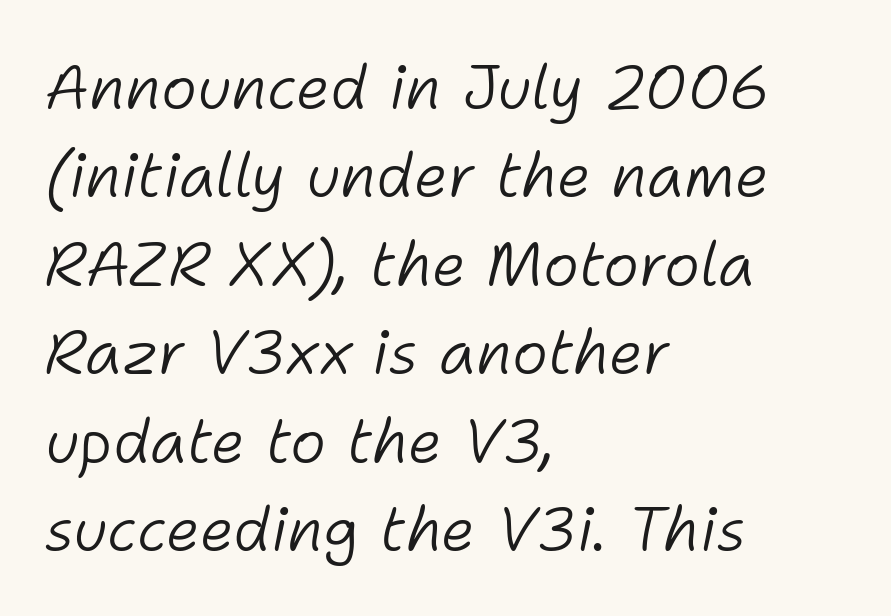
Q: Is the text bold? A: No.
Q: Is the text italic (slanted)? A: Yes, it leans right by about 11 degrees.
Q: Is the text underlined? A: No.
Q: How is the paragraph aligned? A: Left-aligned.
Q: Is the spacing between letters normal or unusually wide? A: Normal.
Q: Is the spacing between lines tight, normal or loose? A: Normal.
Q: Width (condensed, normal, or wide)? A: Normal.
Q: Stroke contrast? A: Low.
Q: x-height? A: Medium.
Q: Monospaced? A: No.
